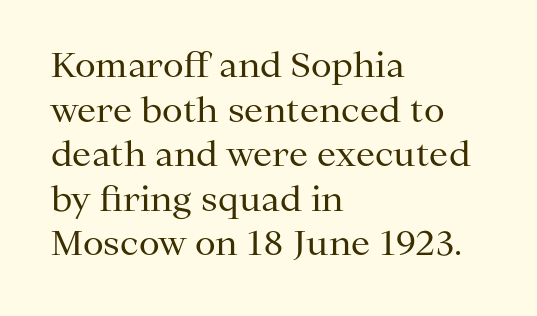
I'd call this a serif setting — the letters wear small feet. Is the letter spacing exaggerated? No — it looks like the ordinary default. Weight: regular or lighter. Compared with typical paragraphs, the rows here are spaced about the same. Nope, not italic — everything's standing straight.
